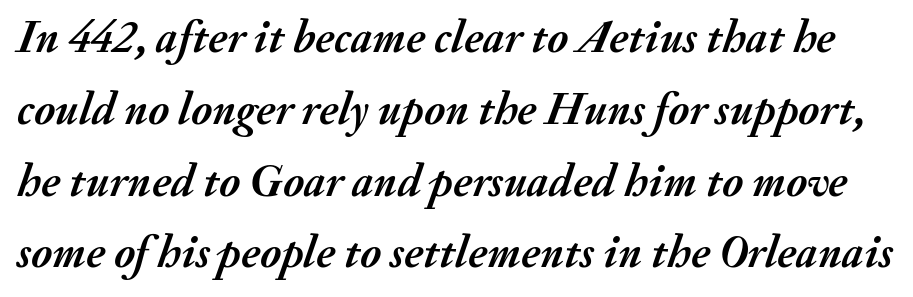
{"italic": "yes", "lean": "right", "slant_degrees": 20, "bold": "yes", "weight": "semibold", "width": "normal", "stroke_contrast": "medium", "x_height": "small", "monospaced": "no", "underline": "no", "line_spacing": "normal", "line_spacing_ratio": 1.56, "letter_spacing": "normal", "letter_spacing_em": 0.0, "glyph_px": 46}
